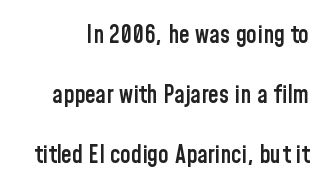
{"italic": "no", "bold": "semi", "underline": "no", "line_spacing": "loose", "line_spacing_ratio": 2.49, "letter_spacing": "normal", "letter_spacing_em": 0.0, "glyph_px": 24}
